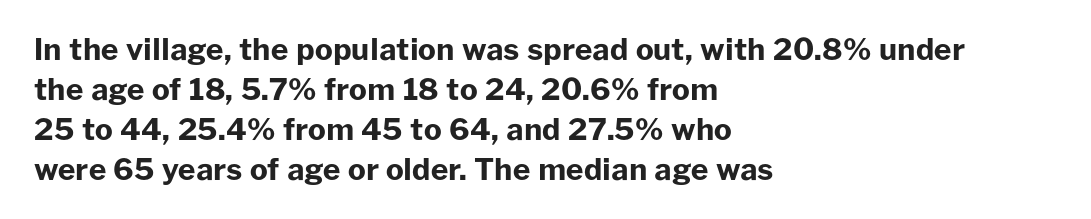
{"serif": "no", "italic": "no", "bold": "yes", "weight": "bold", "width": "normal", "stroke_contrast": "low", "x_height": "medium", "monospaced": "no", "underline": "no", "align": "left", "line_spacing": "normal", "line_spacing_ratio": 1.33, "letter_spacing": "normal", "letter_spacing_em": 0.0, "glyph_px": 30}
